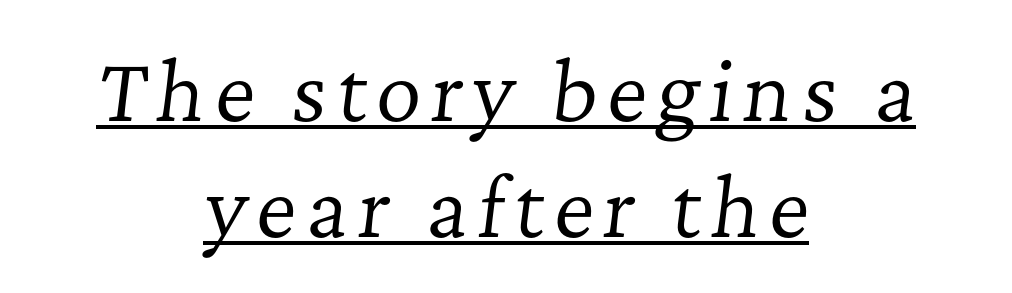
{"serif": "yes", "italic": "yes", "lean": "right", "slant_degrees": 7, "bold": "no", "weight": "regular", "width": "normal", "stroke_contrast": "low", "x_height": "medium", "monospaced": "no", "underline": "yes", "align": "center", "line_spacing": "normal", "line_spacing_ratio": 1.47, "glyph_px": 79}
